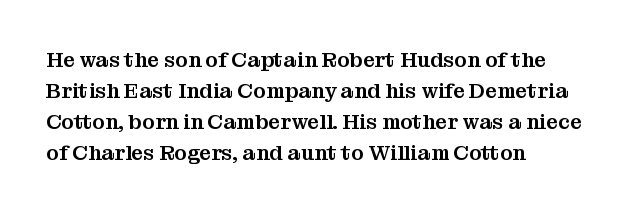
Q: Is the text italic (slanted)? A: No, it is upright.
Q: Is the text underlined? A: No.
Q: How is the paragraph aligned? A: Left-aligned.
Q: Is the spacing between letters normal or unusually wide? A: Normal.
Q: Is the spacing between lines tight, normal or loose? A: Normal.
